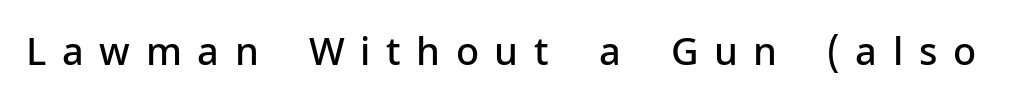
{"serif": "no", "italic": "no", "bold": "semi", "weight": "semibold", "width": "normal", "stroke_contrast": "low", "x_height": "medium", "monospaced": "no", "underline": "no", "letter_spacing": "wide", "letter_spacing_em": 0.41, "glyph_px": 38}
